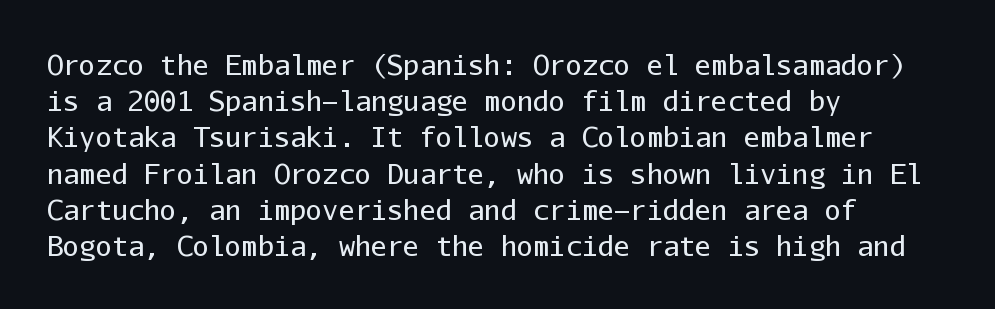
Q: Is the text bold? A: No.
Q: Is the text italic (slanted)? A: No, it is upright.
Q: Is the text underlined? A: No.
Q: How is the paragraph aligned? A: Left-aligned.
Q: Is the spacing between letters normal or unusually wide? A: Normal.
Q: Is the spacing between lines tight, normal or loose? A: Normal.
